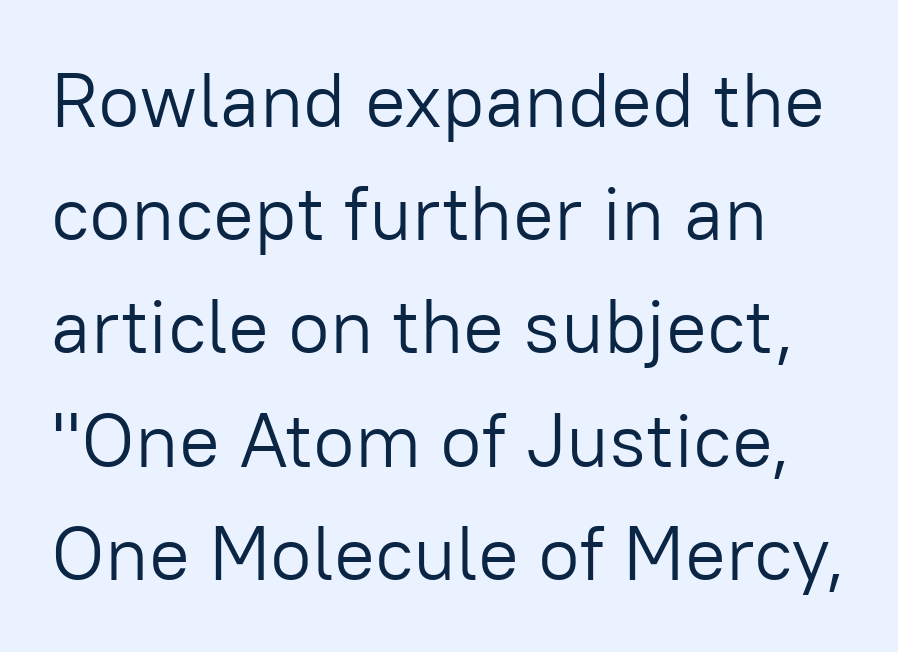
The line-height multiplier appears to be the usual default. The axis of the letterforms is exactly vertical. Nobody drew a line under any word here. What kind of face is this? One without serifs — a sans. Caption: standard tracking, unaltered. Each letter keeps its own natural width here, so spacing adapts to shape.
